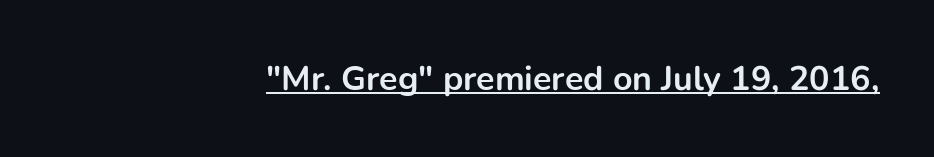
Here the designer chose a conventional face with non-uniform glyph widths. In terms of letterspacing, this is plain default setting. The typesetting leans heavy: a genuine bold. A baseline rule has been typeset under these characters.
